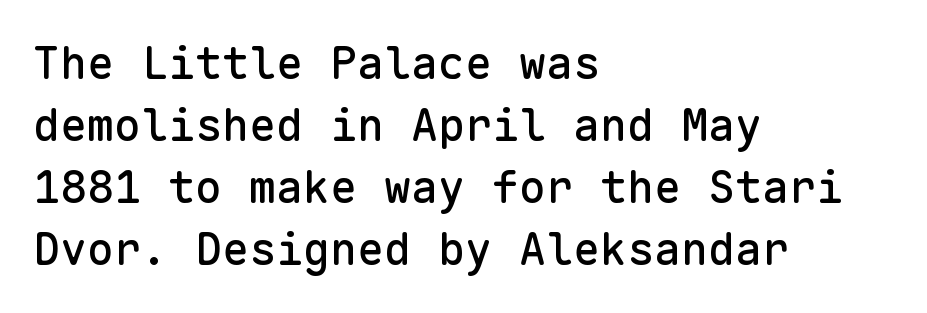
The image shows 45 px sans-serif type, upright, monospaced; set left-aligned, normal line spacing (1.38x), normal letter spacing, not underlined; low stroke contrast and a medium x-height.
